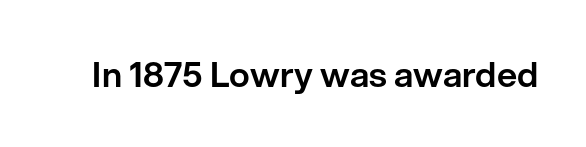
The words here are not underlined. Posture: upright roman. Each letter's strokes conclude bluntly, with no projecting serifs. Spacing between characters is what you'd get straight out of the box.
